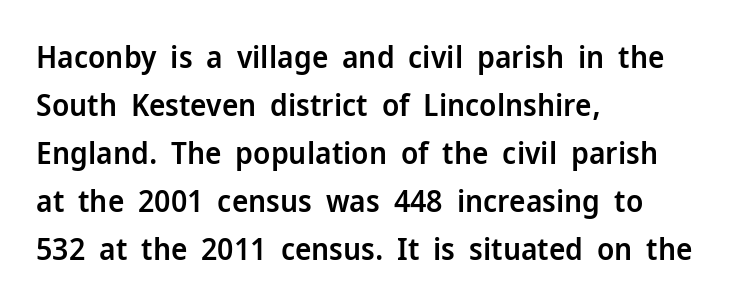
{"serif": "no", "italic": "no", "bold": "semi", "weight": "semibold", "width": "normal", "stroke_contrast": "low", "x_height": "medium", "monospaced": "no", "underline": "no", "align": "left", "line_spacing": "normal", "line_spacing_ratio": 1.55, "letter_spacing": "normal", "letter_spacing_em": 0.0, "glyph_px": 31}
